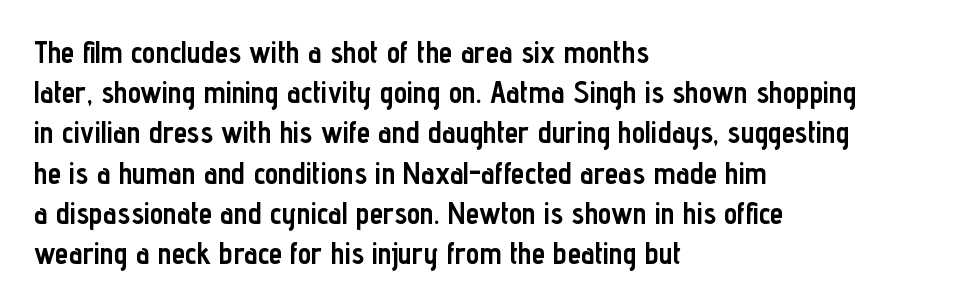
{"serif": "no", "italic": "no", "bold": "yes", "weight": "semibold", "width": "condensed", "stroke_contrast": "low", "x_height": "medium", "monospaced": "no", "underline": "no", "align": "left", "line_spacing": "normal", "line_spacing_ratio": 1.34, "letter_spacing": "normal", "letter_spacing_em": 0.0, "glyph_px": 30}
